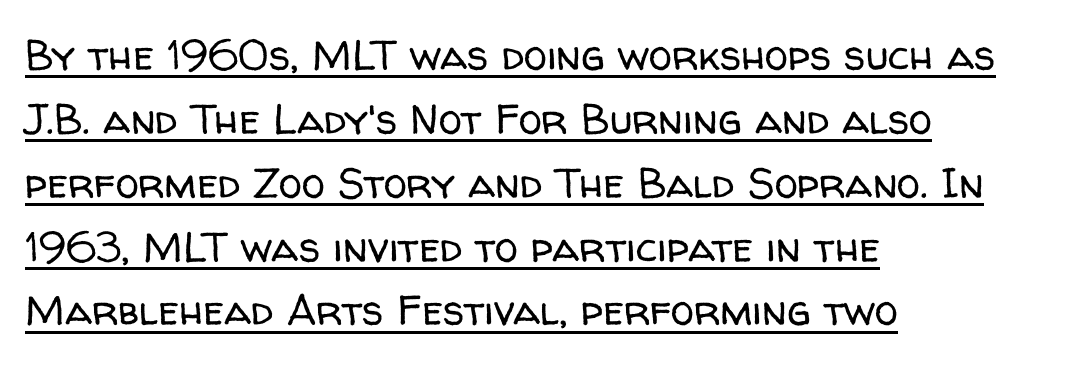
Q: Is the text bold? A: No.
Q: Is the text italic (slanted)? A: No, it is upright.
Q: Is the typeface a serif or a sans-serif typeface? A: Sans-serif.
Q: Is the text underlined? A: Yes.
Q: How is the paragraph aligned? A: Left-aligned.
Q: Is the spacing between letters normal or unusually wide? A: Normal.
Q: Is the spacing between lines tight, normal or loose? A: Normal.
Q: Width (condensed, normal, or wide)? A: Normal.
Q: Stroke contrast? A: Low.
Q: x-height? A: Medium.
Q: Monospaced? A: No.
